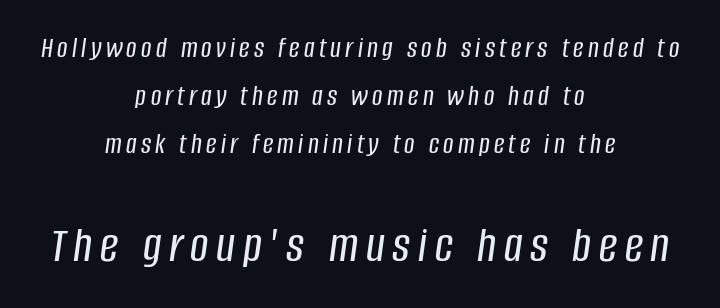
Q: Is the text italic (slanted)? A: Yes, it leans right by about 8 degrees.
Q: Is the text underlined? A: No.
Q: How is the paragraph aligned? A: Centered.
Q: Is the spacing between lines tight, normal or loose? A: Normal.
Q: Which block of text is set in a larger size, the first (top) or the second (bottom)? A: The second (bottom) one.
Q: Width (condensed, normal, or wide)? A: Condensed.
Q: Stroke contrast? A: Low.
Q: x-height? A: Large.
Q: Monospaced? A: No.
